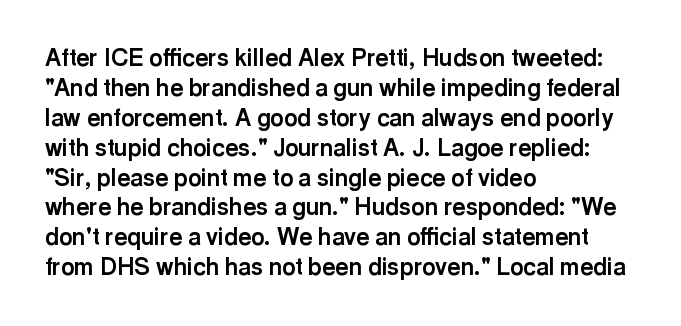
{"italic": "no", "bold": "yes", "underline": "no", "align": "left", "line_spacing": "normal", "line_spacing_ratio": 1.3, "letter_spacing": "normal", "letter_spacing_em": 0.0, "glyph_px": 23}
